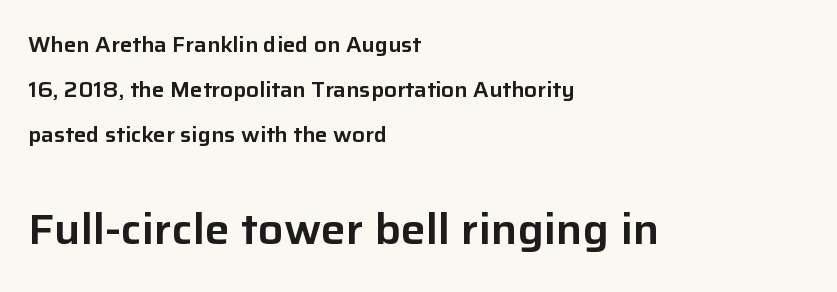
Check under the words: just untouched page. Character widths vary here, with narrow letters taking less room than wide ones. The face used here is a sans, in the tradition of grotesques and geometrics. Upright lettering throughout. Between one letter and the next there's only the usual sliver of space. The line-height multiplier appears high, well above default.
